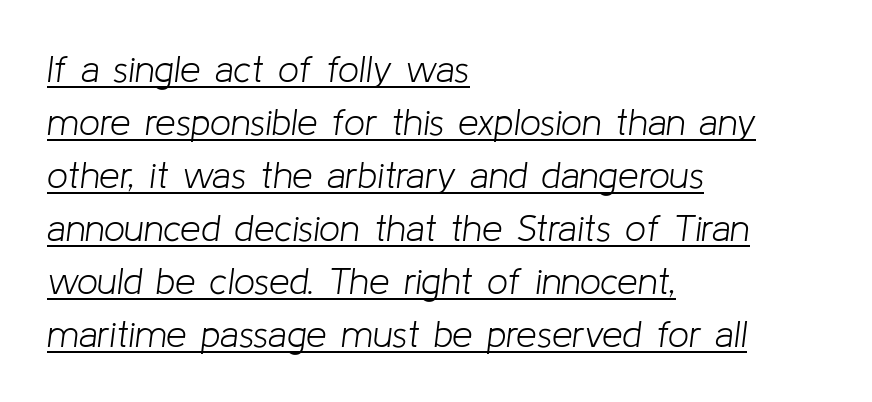
{"italic": "yes", "lean": "right", "slant_degrees": 8, "bold": "no", "weight": "light", "width": "normal", "stroke_contrast": "low", "x_height": "medium", "monospaced": "no", "underline": "yes", "align": "left", "line_spacing": "normal", "line_spacing_ratio": 1.43, "letter_spacing": "normal", "letter_spacing_em": 0.0, "glyph_px": 37}
